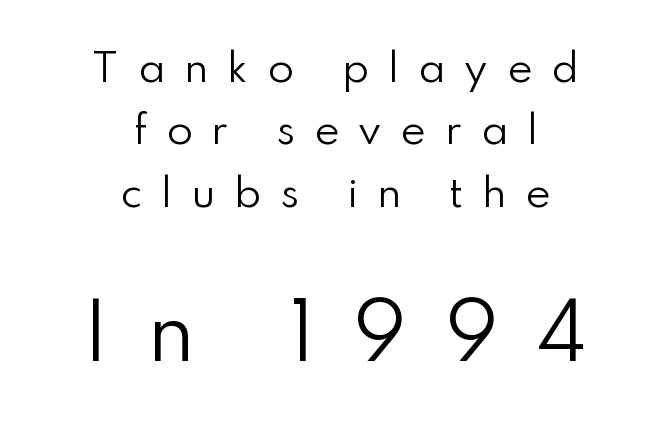
Q: Is the text bold? A: No.
Q: Is the text italic (slanted)? A: No, it is upright.
Q: Is the typeface a serif or a sans-serif typeface? A: Sans-serif.
Q: Is the text underlined? A: No.
Q: How is the paragraph aligned? A: Centered.
Q: Is the spacing between letters normal or unusually wide? A: Unusually wide.
Q: Is the spacing between lines tight, normal or loose? A: Normal.
Q: Which block of text is set in a larger size, the first (top) or the second (bottom)? A: The second (bottom) one.
Q: Width (condensed, normal, or wide)? A: Normal.
Q: Stroke contrast? A: Low.
Q: x-height? A: Small.
Q: Monospaced? A: No.
